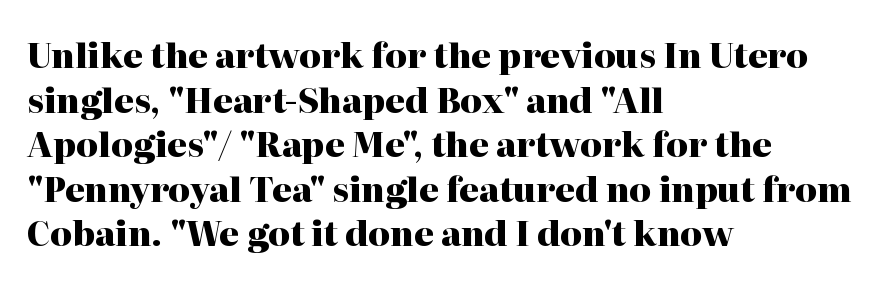
The image shows 34 px heavy serif type, upright; set left-aligned, normal line spacing (1.31x), normal letter spacing, not underlined; high stroke contrast and a medium x-height.
